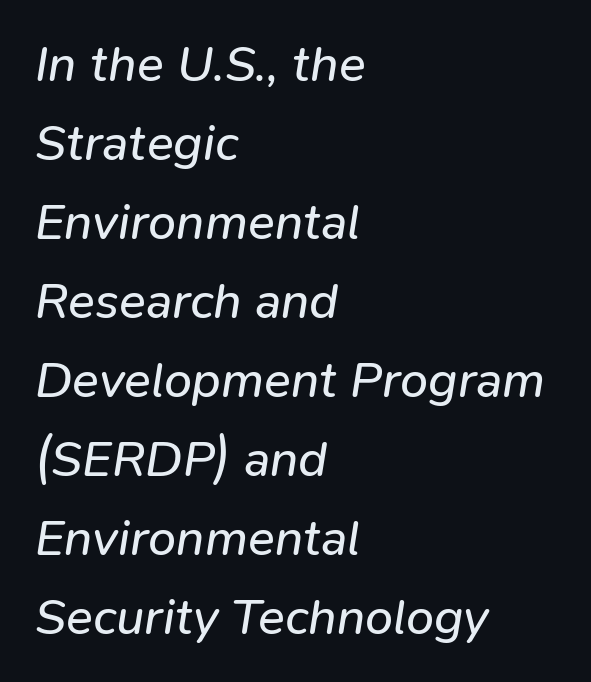
Honestly, the row spacing looks completely unremarkable. Stems and bowls with no extra thickness — not bold. Proportional: the letters do not fall into vertical columns. The passage shown leans; its letterforms are oblique.
